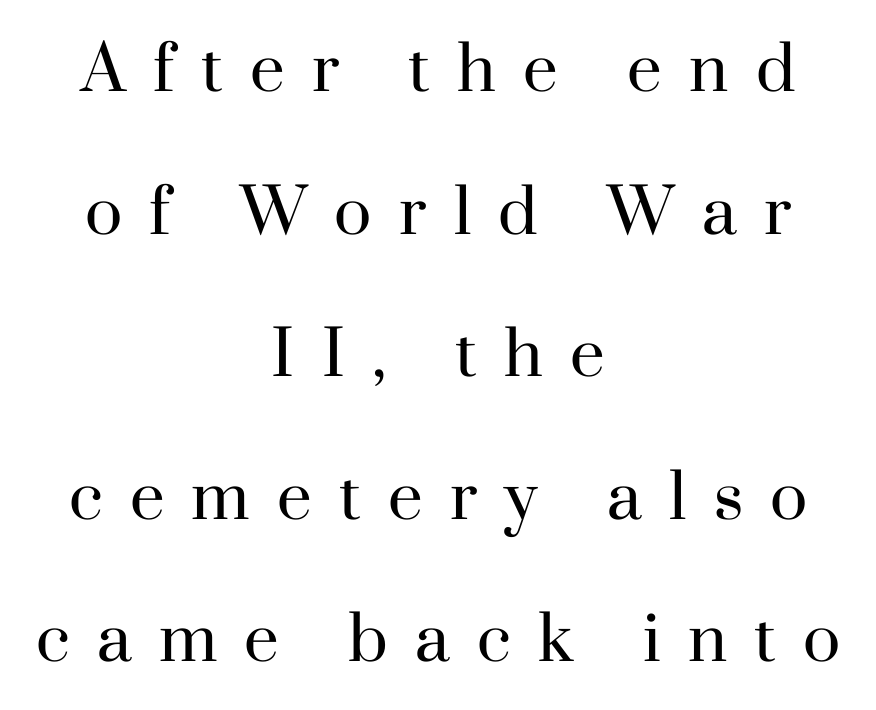
The image shows 62 px regular-weight serif type, upright; set centered, loose line spacing (2.3x), unusually wide letter spacing (+0.44 em), not underlined; high stroke contrast and a small x-height.
